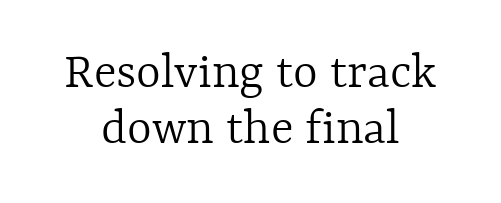
Proportional: the letters do not fall into vertical columns. This block would grow much taller if given ordinary leading; it's compressed now. Teacher's note: observe the equal gaps on both sides — that is centered alignment. Words float on clear page, feet unadorned.
